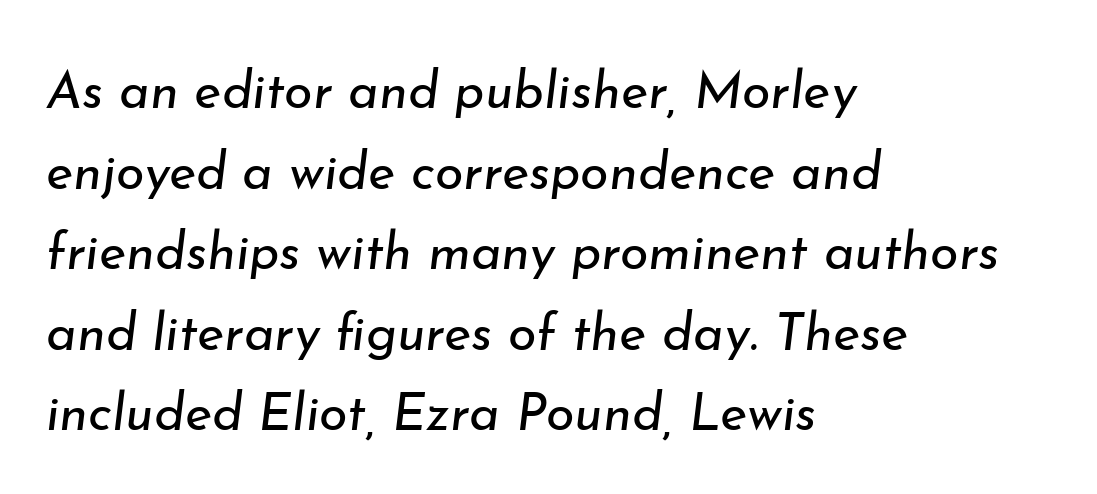
Unmarked baselines from the first word to the last. The letterforms sit shoulder to shoulder at normal distance. Do the characters align in a grid? No, the font is proportional. These glyphs show unthickened strokes, regular width or finer.
